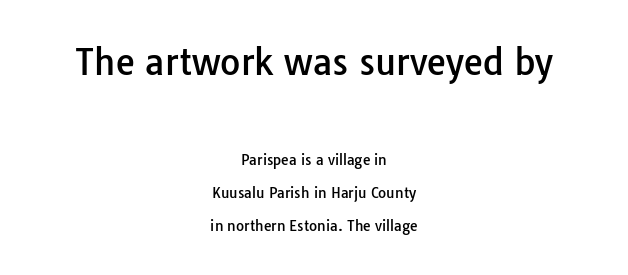
The text was rendered using a sans face with plain stroke endings. This layout puts the oversized block above and the modest block below. Leading is clearly above the norm, producing a sparse column. The specimen reads as upright at a glance. Spacing verdict: proportional, widths tailored to each character. Both edges are ragged and mirror each other, which tells us the setting is centered.
